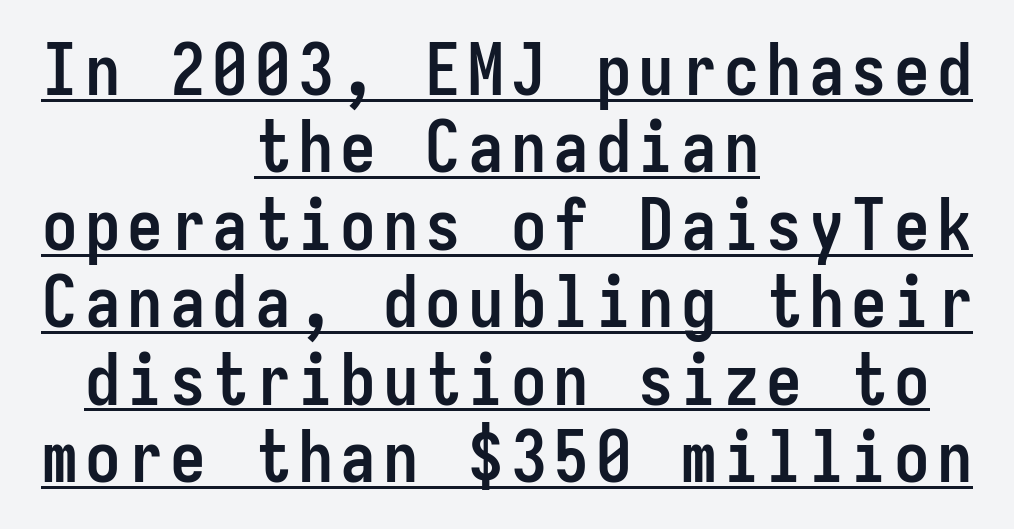
A typesetter would call this monospace, since all characters share one set width. These lines huddle together more closely than default settings would place them. The paragraph shown floats in the horizontal middle. These lines carry a lot of weight — the face is fully bold. The face used here is a sans, in the tradition of grotesques and geometrics. What decoration does the sample have? An underline.
